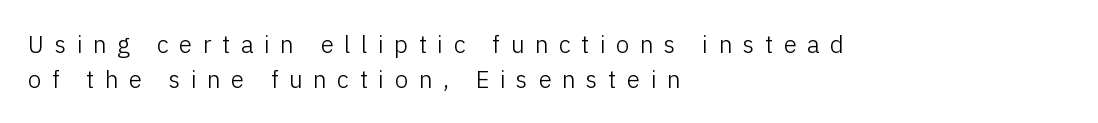
Does extra space separate the letters? Yes, quite a lot of it. A bare baseline throughout the passage. These lines stack with their left ends in a neat column. Summary of weight: not heavy and not bold.
